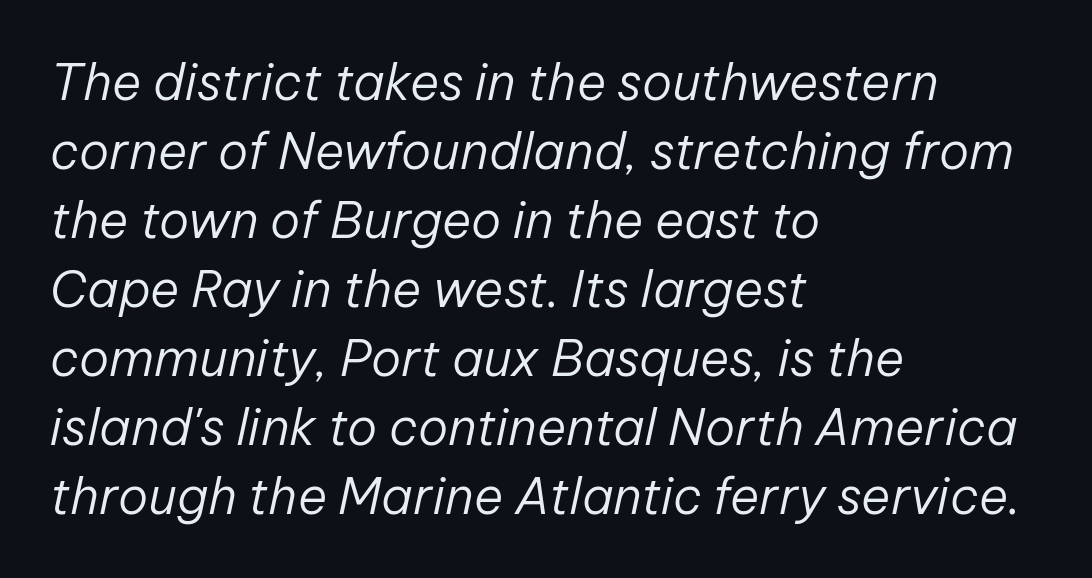
The image shows 50 px regular-weight type, italic (leaning right); set left-aligned, normal line spacing (1.38x), normal letter spacing, not underlined; low stroke contrast and a medium x-height.
